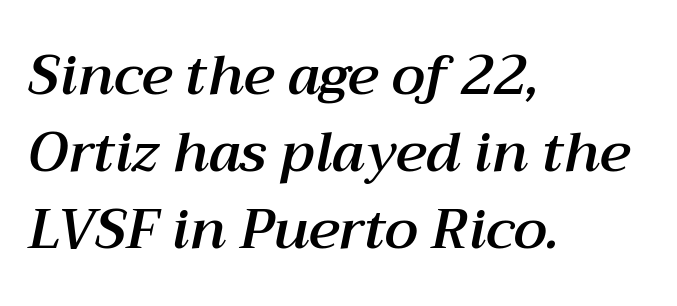
Q: Is the text italic (slanted)? A: Yes, it leans right by about 12 degrees.
Q: Is the text underlined? A: No.
Q: How is the paragraph aligned? A: Left-aligned.
Q: Is the spacing between letters normal or unusually wide? A: Normal.
Q: Is the spacing between lines tight, normal or loose? A: Normal.
Q: Width (condensed, normal, or wide)? A: Normal.
Q: Stroke contrast? A: Medium.
Q: x-height? A: Medium.
Q: Monospaced? A: No.
